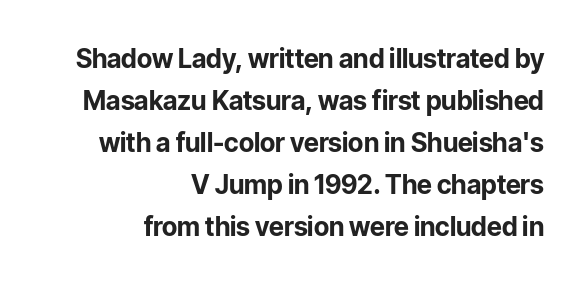
Q: Is the text bold? A: Yes.
Q: Is the text italic (slanted)? A: No, it is upright.
Q: Is the text underlined? A: No.
Q: How is the paragraph aligned? A: Right-aligned.
Q: Is the spacing between letters normal or unusually wide? A: Normal.
Q: Is the spacing between lines tight, normal or loose? A: Normal.
